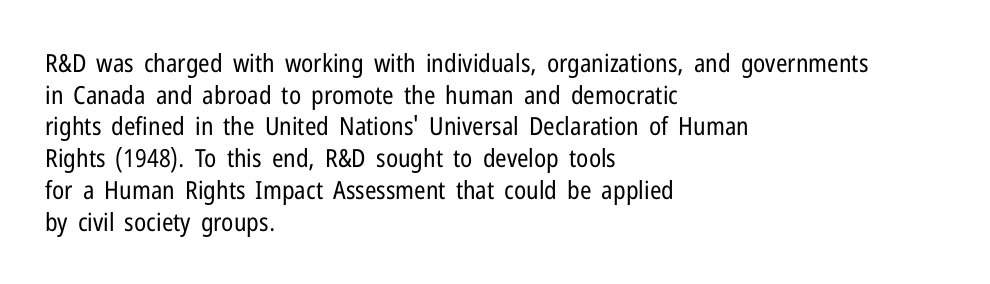
The characters are drawn with everyday or finer stroke widths. The string is rendered with underlining switched off. Leading matches the norm, producing a regular column. This sample uses plain, unmodified letter spacing.
